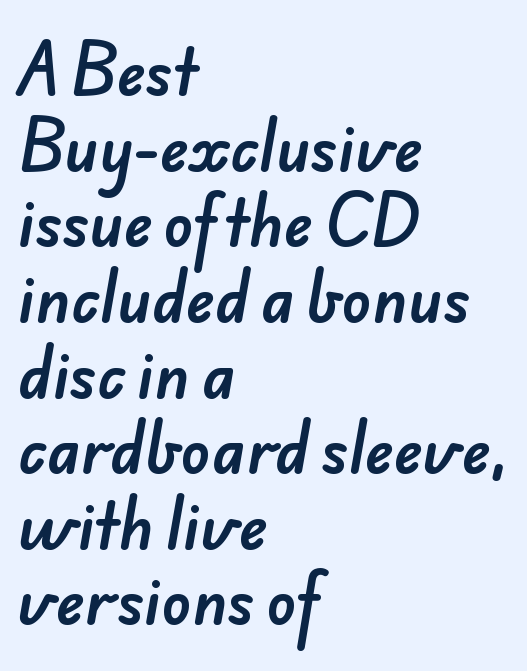
{"serif": "no", "width": "normal", "stroke_contrast": "low", "x_height": "small", "monospaced": "no", "underline": "no", "align": "left", "line_spacing_ratio": 1.24, "letter_spacing": "normal", "letter_spacing_em": 0.0, "glyph_px": 61}
